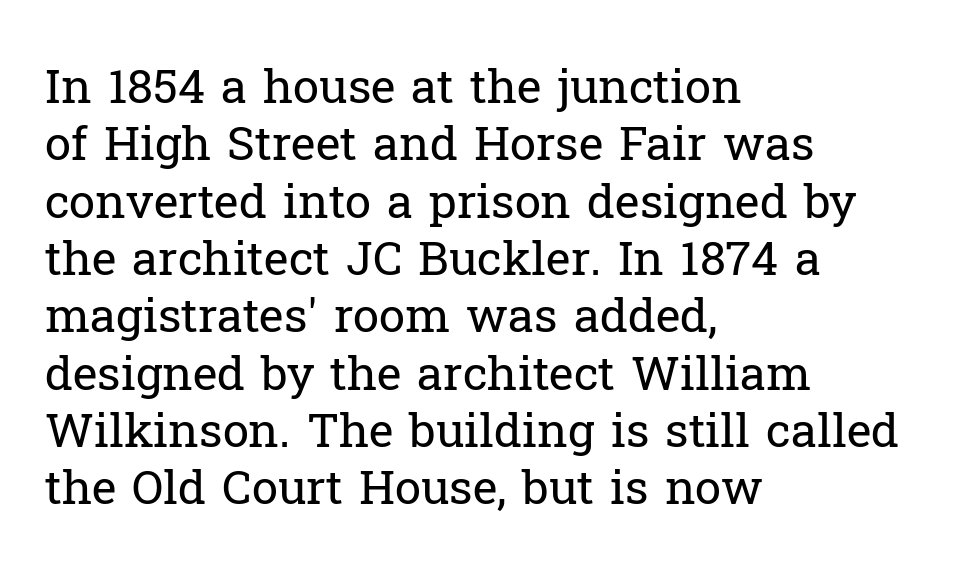
Q: Is the text bold? A: No.
Q: Is the text italic (slanted)? A: No, it is upright.
Q: Is the typeface a serif or a sans-serif typeface? A: Serif.
Q: Is the text underlined? A: No.
Q: How is the paragraph aligned? A: Left-aligned.
Q: Is the spacing between letters normal or unusually wide? A: Normal.
Q: Width (condensed, normal, or wide)? A: Normal.
Q: Stroke contrast? A: Low.
Q: x-height? A: Medium.
Q: Monospaced? A: No.
